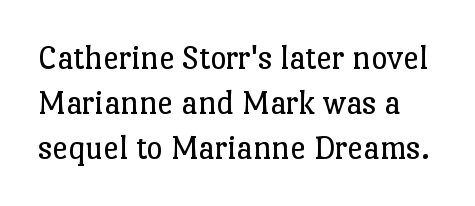
The letters look calm and open, with moderate or lighter stems. The text was rendered using a seriffed face with decorative stroke endings. Think of a printed novel: that variable character pitch is what you see here. The rendering keeps characters at their native spacing.
